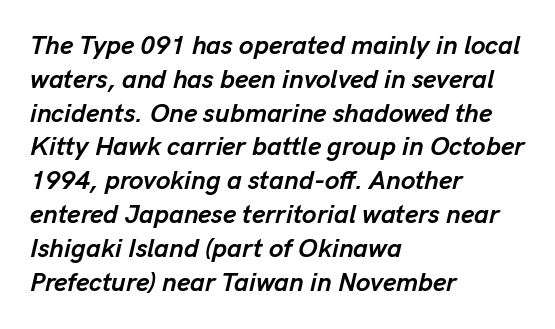
The image shows 26 px bold type, italic (leaning right); set left-aligned, normal line spacing (1.3x), normal letter spacing, not underlined.
